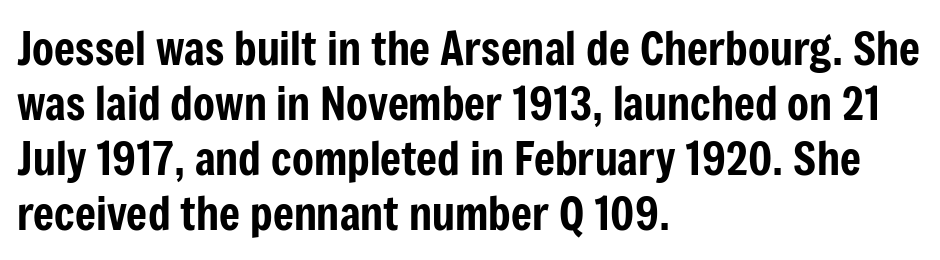
The image shows 45 px condensed sans-serif type, upright; set left-aligned, line spacing 1.22x, normal letter spacing, not underlined; low stroke contrast and a medium x-height.
